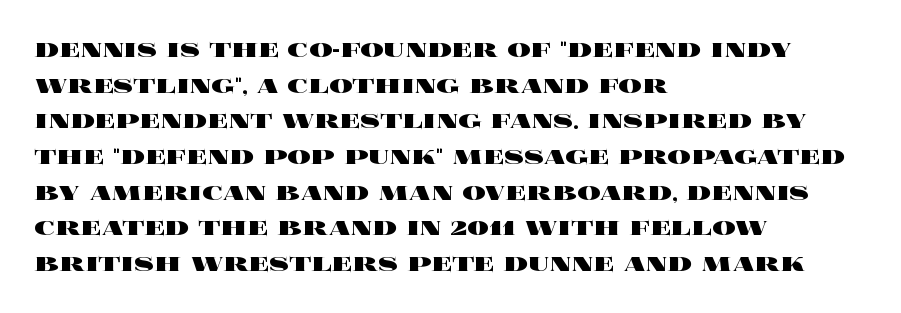
The baseline area is clear. Default kerning and tracking; the words read as compact shapes. Italic? Not at all — the glyphs are vertical. Varying glyph widths throughout — classic text-font behaviour.
